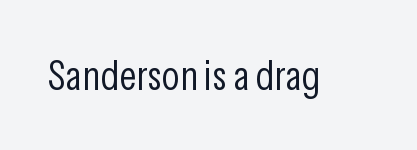
Q: Is the text bold? A: No.
Q: Is the text italic (slanted)? A: No, it is upright.
Q: Is the typeface a serif or a sans-serif typeface? A: Sans-serif.
Q: Is the text underlined? A: No.
Q: Is the spacing between letters normal or unusually wide? A: Normal.
Q: Width (condensed, normal, or wide)? A: Condensed.
Q: Stroke contrast? A: Low.
Q: x-height? A: Medium.
Q: Monospaced? A: No.
